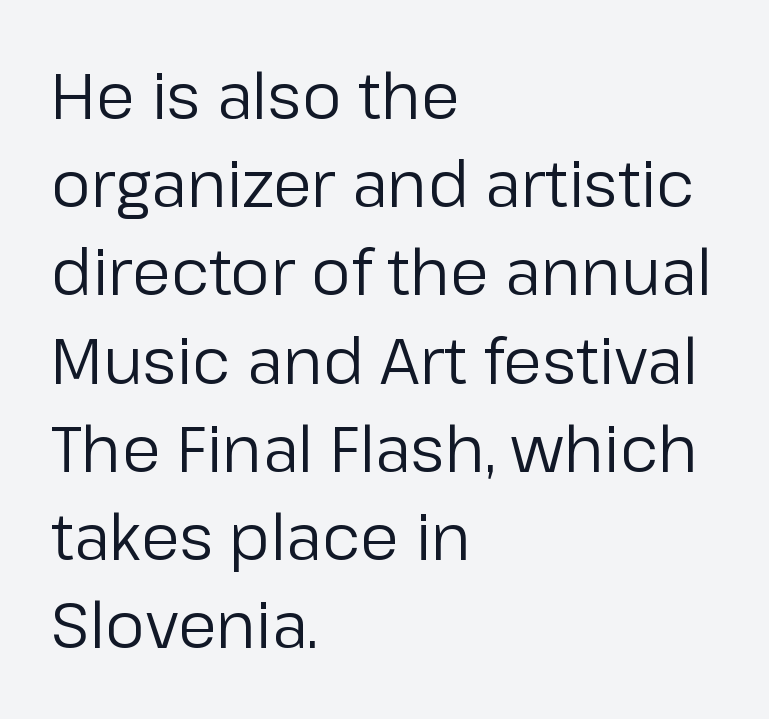
The image shows 63 px regular-weight sans-serif type, upright; set left-aligned, normal line spacing (1.4x), normal letter spacing, not underlined; low stroke contrast and a medium x-height.
